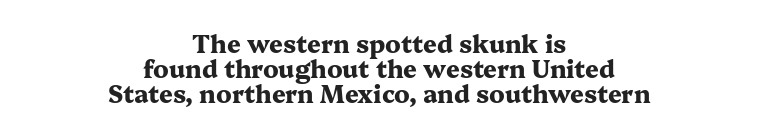
The image shows 24 px bold type, upright; set centered, tight line spacing (1.05x), normal letter spacing, not underlined.
